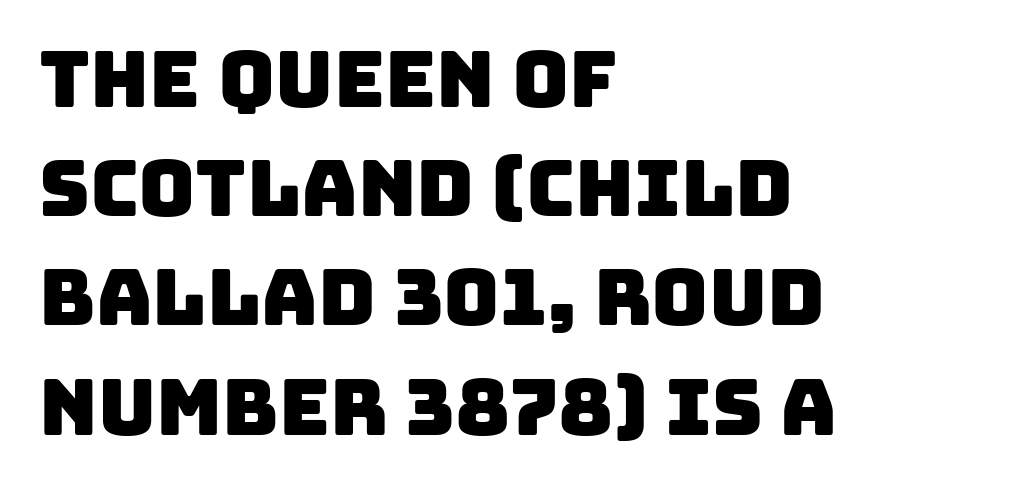
Q: Is the typeface a serif or a sans-serif typeface? A: Sans-serif.
Q: Is the text underlined? A: No.
Q: How is the paragraph aligned? A: Left-aligned.
Q: Is the spacing between letters normal or unusually wide? A: Normal.
Q: Is the spacing between lines tight, normal or loose? A: Normal.
Q: Width (condensed, normal, or wide)? A: Normal.
Q: Stroke contrast? A: Low.
Q: x-height? A: Large.
Q: Monospaced? A: No.
